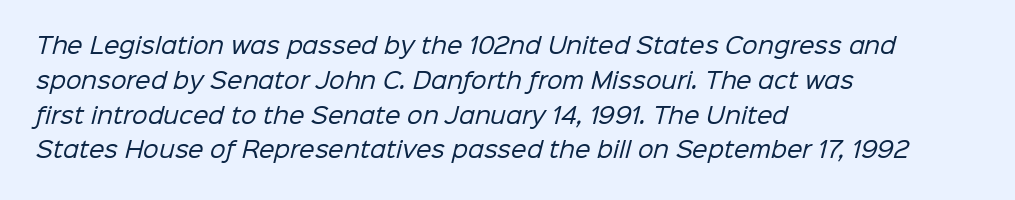
The image shows 22 px text type; set left-aligned, normal line spacing (1.58x), normal letter spacing, not underlined.
